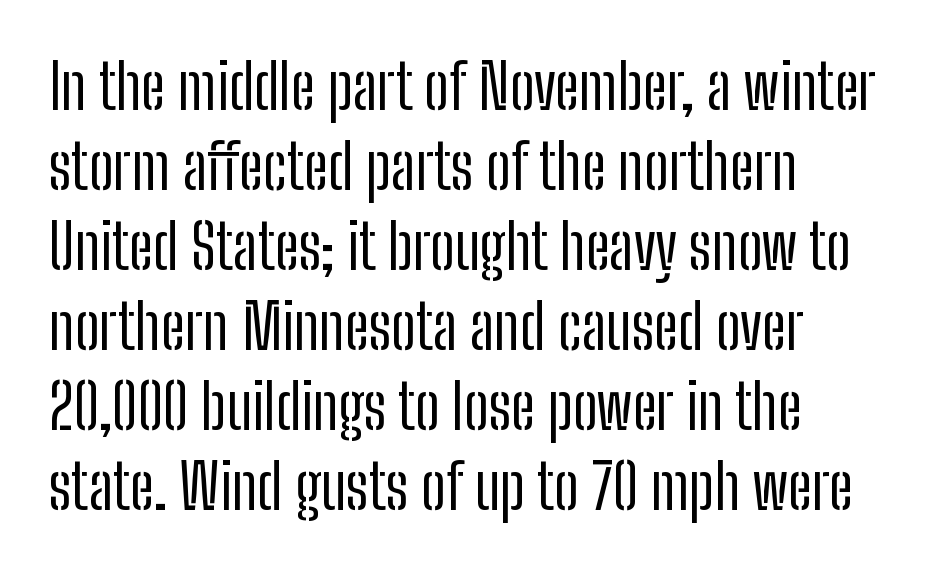
{"serif": "no", "italic": "no", "bold": "no", "weight": "regular", "width": "condensed", "stroke_contrast": "low", "x_height": "medium", "monospaced": "no", "underline": "no", "align": "left", "line_spacing": "normal", "line_spacing_ratio": 1.29, "letter_spacing": "normal", "letter_spacing_em": 0.0, "glyph_px": 62}
